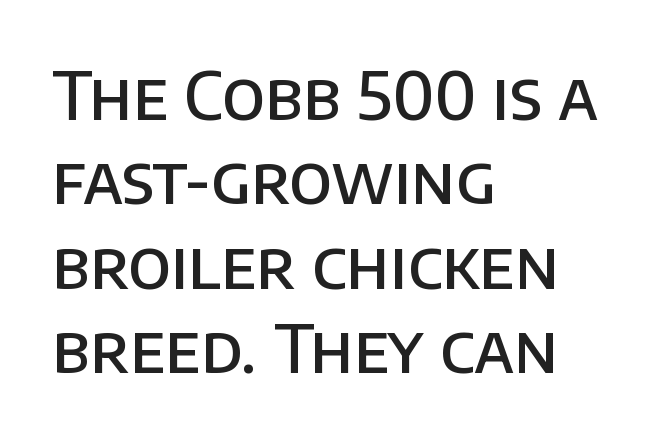
The image shows 66 px semibold sans-serif type, upright; set left-aligned, normal line spacing (1.28x), normal letter spacing, not underlined; low stroke contrast and a large x-height.
